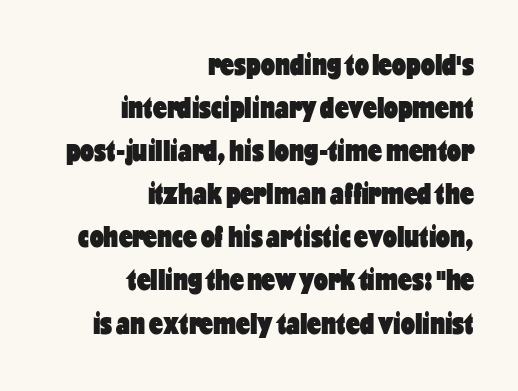
{"serif": "no", "italic": "no", "bold": "yes", "weight": "heavy", "width": "condensed", "stroke_contrast": "low", "x_height": "medium", "monospaced": "no", "underline": "no", "align": "right", "line_spacing": "normal", "line_spacing_ratio": 1.39, "letter_spacing": "normal", "letter_spacing_em": 0.0, "glyph_px": 31}
